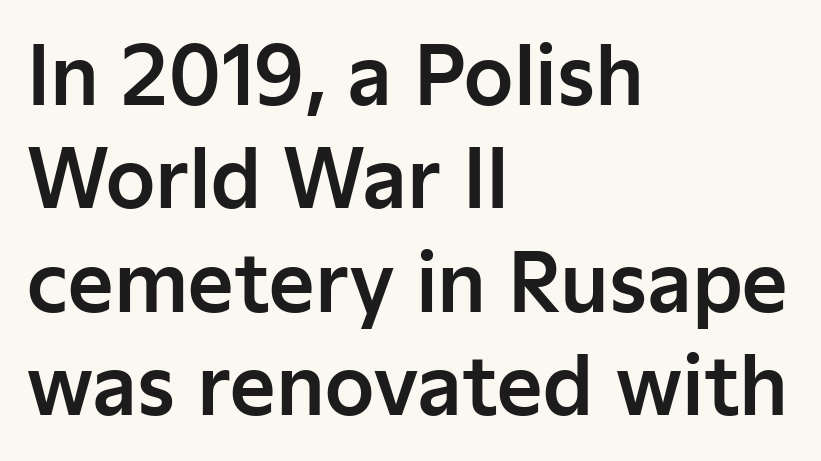
{"serif": "no", "italic": "no", "width": "normal", "stroke_contrast": "low", "x_height": "medium", "monospaced": "no", "underline": "no", "align": "left", "line_spacing": "normal", "line_spacing_ratio": 1.31, "letter_spacing": "normal", "letter_spacing_em": 0.0, "glyph_px": 79}
